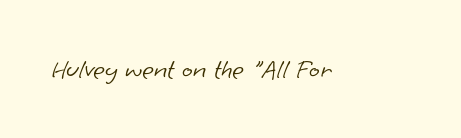
Q: Is the text bold? A: No.
Q: Is the typeface a serif or a sans-serif typeface? A: Sans-serif.
Q: Is the text underlined? A: No.
Q: Is the spacing between letters normal or unusually wide? A: Normal.
Q: Width (condensed, normal, or wide)? A: Normal.
Q: Stroke contrast? A: Low.
Q: x-height? A: Small.
Q: Monospaced? A: No.
